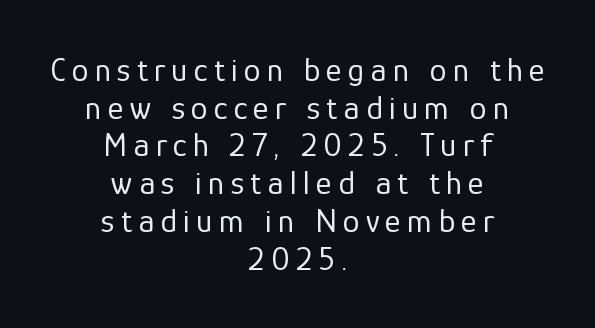
Q: Is the text bold? A: No.
Q: Is the text italic (slanted)? A: No, it is upright.
Q: Is the typeface a serif or a sans-serif typeface? A: Sans-serif.
Q: Is the text underlined? A: No.
Q: How is the paragraph aligned? A: Centered.
Q: Is the spacing between lines tight, normal or loose? A: Tight.
Q: Width (condensed, normal, or wide)? A: Normal.
Q: Stroke contrast? A: Low.
Q: x-height? A: Medium.
Q: Monospaced? A: No.
